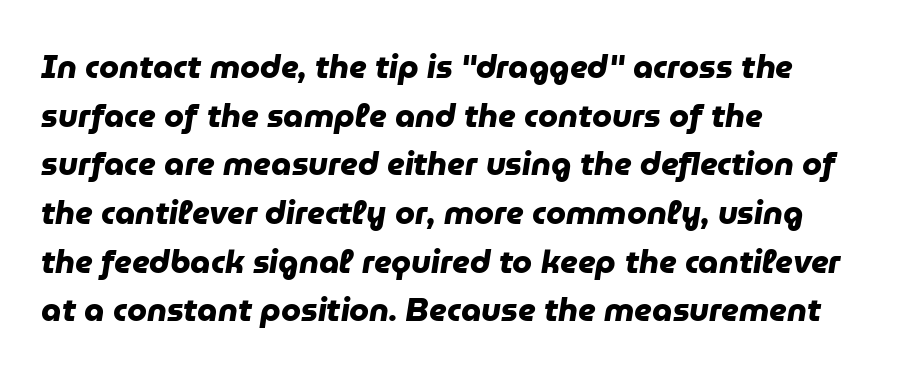
The passage shown stacks its lines at a standard gap. Where is the straight margin? On the left. Each word holds together tightly as a unit, with standard inter-letter gaps. The sample has been set heavy, in full bold. What kind of face is this? One without serifs — a sans. Quick note: underline off.
